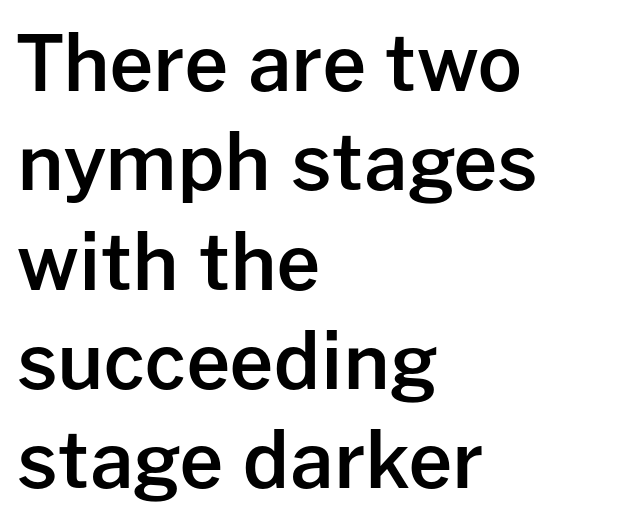
Q: Is the text bold? A: Semi-bold.
Q: Is the text italic (slanted)? A: No, it is upright.
Q: Is the typeface a serif or a sans-serif typeface? A: Sans-serif.
Q: Is the text underlined? A: No.
Q: How is the paragraph aligned? A: Left-aligned.
Q: Is the spacing between letters normal or unusually wide? A: Normal.
Q: Is the spacing between lines tight, normal or loose? A: Normal.
Q: Width (condensed, normal, or wide)? A: Normal.
Q: Stroke contrast? A: Low.
Q: x-height? A: Medium.
Q: Monospaced? A: No.
